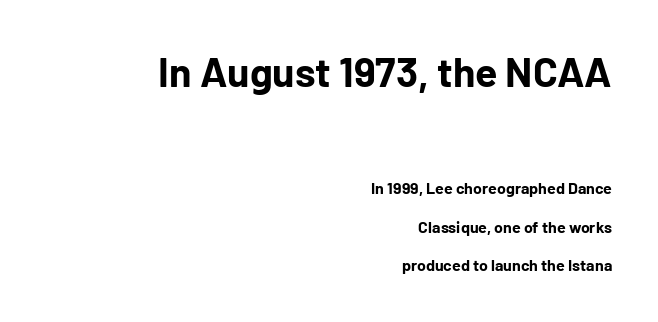
A great deal of white space separates one row of letters from the next. Line ends are locked; line starts wander. Classification — sans serif. On the weight axis this lands at bold, roughly 700. Varying glyph widths throughout — classic text-font behaviour. A roman cut, with each character standing at attention.
